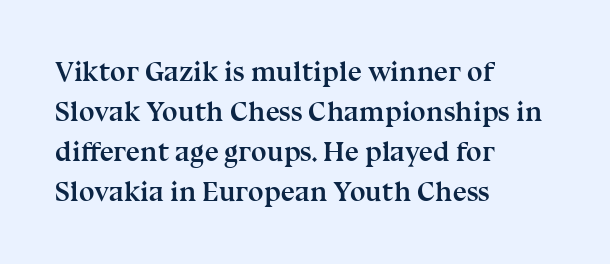
The image shows 28 px semibold serif type, upright; set left-aligned, normal line spacing (1.43x), normal letter spacing, not underlined; medium stroke contrast and a medium x-height.
